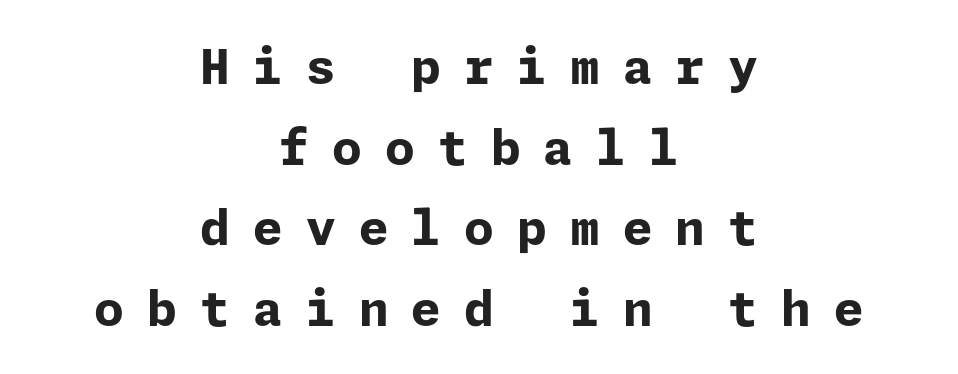
The image shows 48 px bold sans-serif type, upright; set centered, normal line spacing (1.68x), unusually wide letter spacing (+0.48 em), not underlined; low stroke contrast and a medium x-height.
